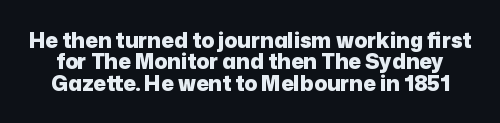
Q: Is the text bold? A: Yes.
Q: Is the text italic (slanted)? A: No, it is upright.
Q: Is the text underlined? A: No.
Q: Is the spacing between letters normal or unusually wide? A: Normal.
Q: Is the spacing between lines tight, normal or loose? A: Tight.
